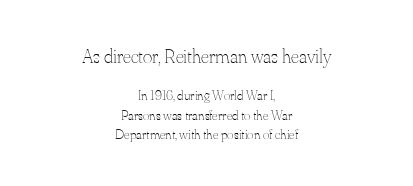
{"italic": "no", "bold": "no", "underline": "no", "align": "center", "line_spacing": "normal", "line_spacing_ratio": 1.37, "letter_spacing": "normal", "letter_spacing_em": 0.0, "larger_block": "first", "size_ratio": 1.43, "glyph_px": 20}
